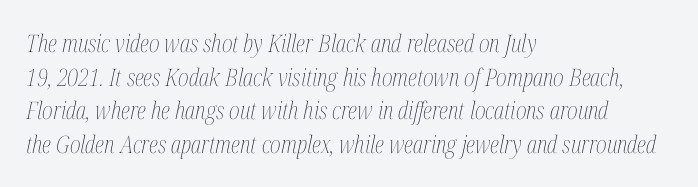
{"italic": "yes", "lean": "right", "slant_degrees": 12, "bold": "no", "underline": "no", "align": "left", "line_spacing": "normal", "line_spacing_ratio": 1.4, "letter_spacing": "normal", "letter_spacing_em": 0.0, "glyph_px": 24}
